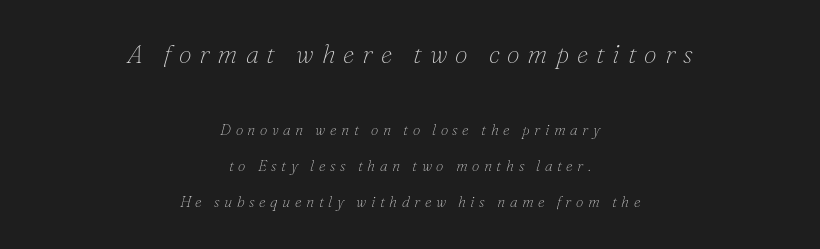
You get the large type first, then a drop to smaller type. The weight tops out at a normal text grade. Short and long lines alike share a common midpoint. The lines are spread far apart with generous leading. The face used here has a pronounced slope to its letters. You could only call the tracking loose — the letters float apart.
